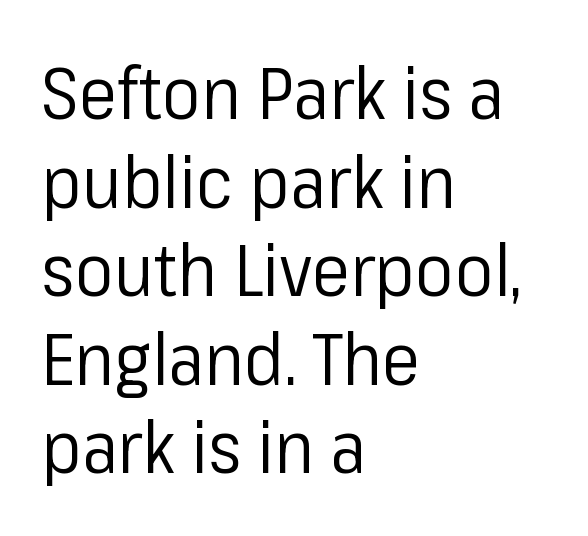
The rendering anchors every line to the left-hand side. You could not count columns in this text — the font is proportionally spaced. Tracking here is standard; glyphs follow each other at the usual distance. The cut favours lightness, reaching ordinary text weight at its darkest. Does the lettering tilt? It doesn't — this is upright. The glyphs are unaccompanied by any horizontal stroke below them.
